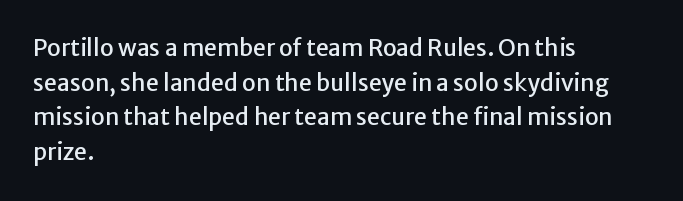
Students, observe: this is what conventionally led text looks like. Has an underline been added? It has not. Words appear dense and cohesive because spacing is normal. If you drew a ruler down the left edge, every line would touch it.
